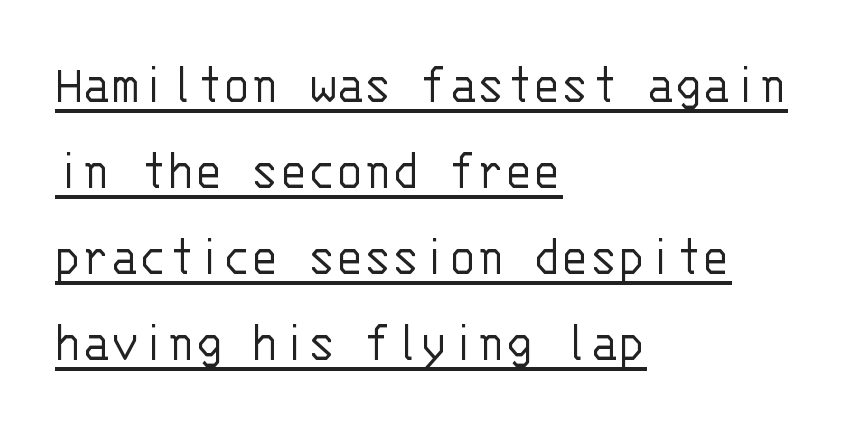
The image shows 58 px light sans-serif type, upright, monospaced; set left-aligned, normal line spacing (1.48x), normal letter spacing, underlined; low stroke contrast and a large x-height.
